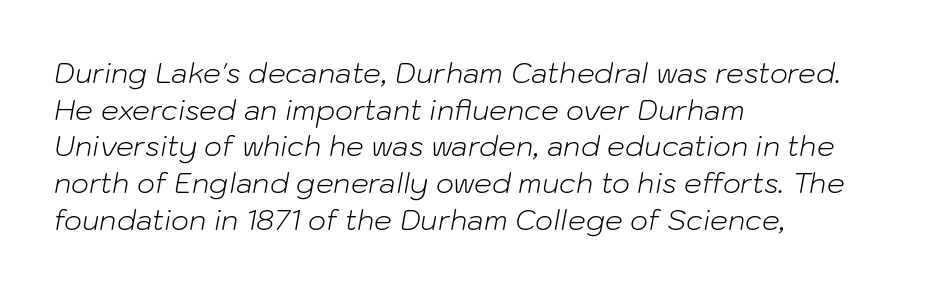
{"italic": "yes", "lean": "right", "slant_degrees": 10, "bold": "no", "weight": "light", "width": "normal", "stroke_contrast": "low", "x_height": "medium", "monospaced": "no", "underline": "no", "align": "left", "line_spacing": "normal", "line_spacing_ratio": 1.31, "letter_spacing": "normal", "letter_spacing_em": 0.0, "glyph_px": 28}
